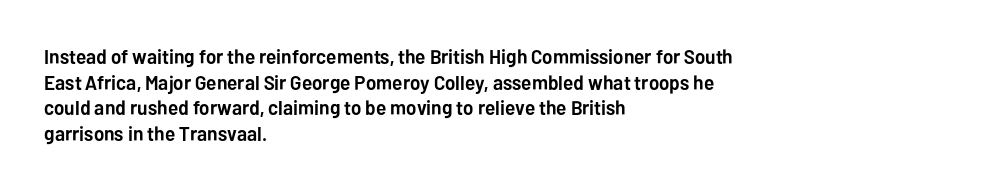
The image shows 20 px bold type, upright; set left-aligned, normal line spacing (1.28x), normal letter spacing, not underlined.
